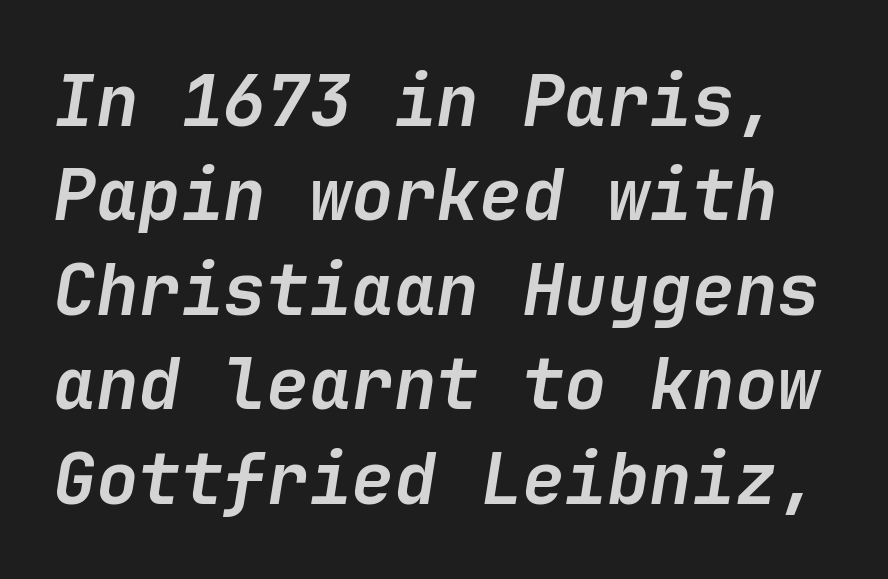
The image shows 71 px semibold type, italic (leaning right); set normal line spacing (1.33x), normal letter spacing, not underlined; low stroke contrast and a medium x-height.
